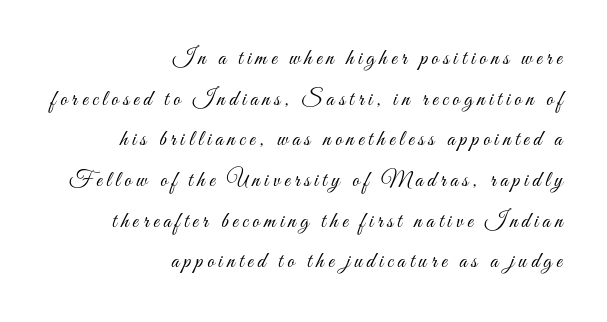
Q: Is the text bold? A: No.
Q: Is the text italic (slanted)? A: Yes.
Q: Is the text underlined? A: No.
Q: How is the paragraph aligned? A: Right-aligned.
Q: Is the spacing between letters normal or unusually wide? A: Unusually wide.
